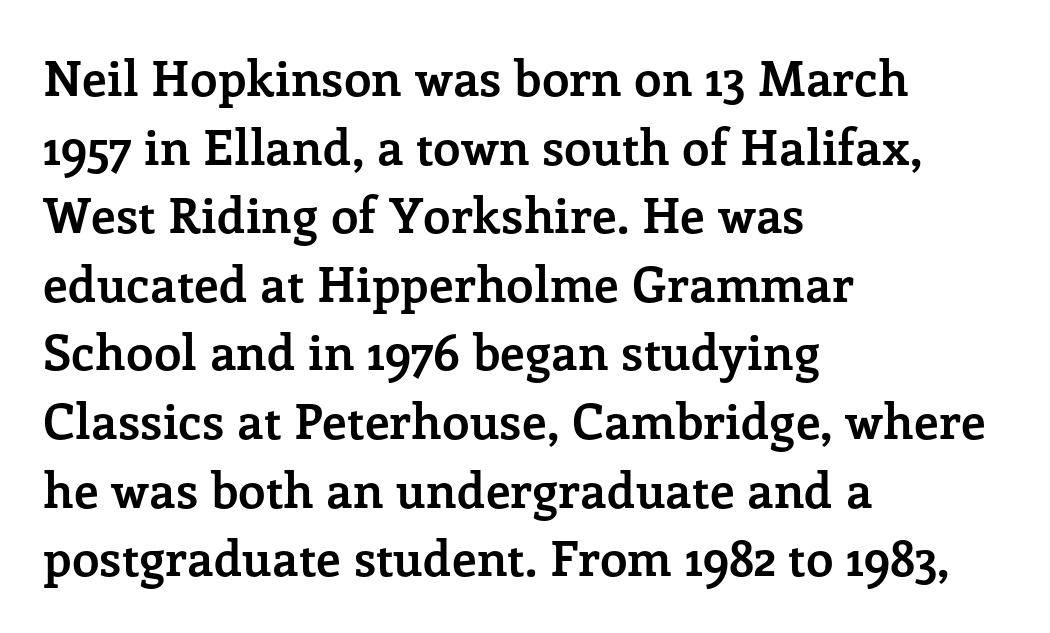
{"serif": "yes", "italic": "no", "bold": "yes", "weight": "semibold", "width": "normal", "stroke_contrast": "low", "x_height": "medium", "monospaced": "no", "underline": "no", "align": "left", "line_spacing": "normal", "line_spacing_ratio": 1.4, "letter_spacing": "normal", "letter_spacing_em": 0.0, "glyph_px": 49}
